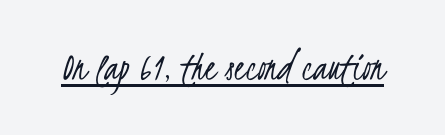
The image shows 42 px light, condensed sans-serif type; set normal letter spacing, underlined; low stroke contrast and a small x-height.
